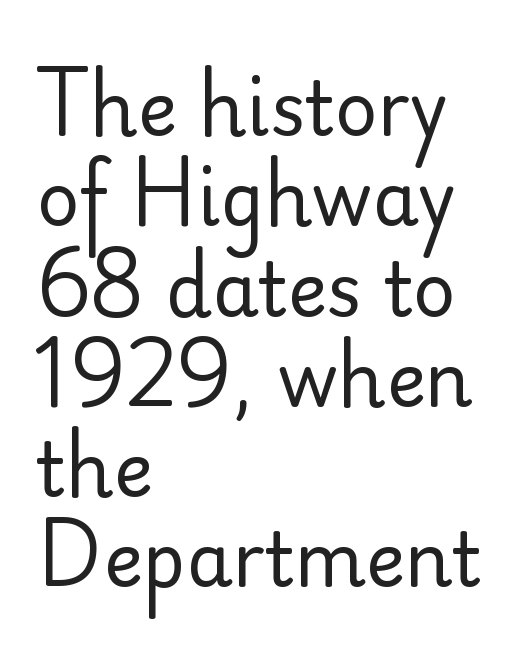
{"serif": "no", "italic": "no", "bold": "no", "weight": "regular", "width": "normal", "stroke_contrast": "low", "x_height": "small", "monospaced": "no", "underline": "no", "align": "left", "line_spacing_ratio": 1.22, "letter_spacing": "normal", "letter_spacing_em": 0.0, "glyph_px": 74}
